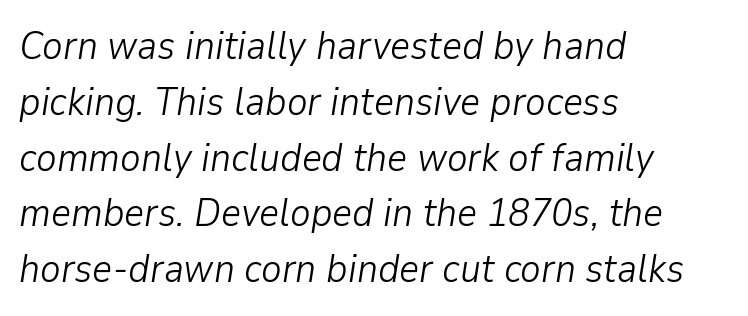
{"italic": "yes", "lean": "right", "slant_degrees": 9, "bold": "no", "weight": "light", "width": "normal", "stroke_contrast": "low", "x_height": "medium", "monospaced": "no", "underline": "no", "align": "left", "line_spacing": "normal", "line_spacing_ratio": 1.43, "letter_spacing": "normal", "letter_spacing_em": 0.0, "glyph_px": 39}
